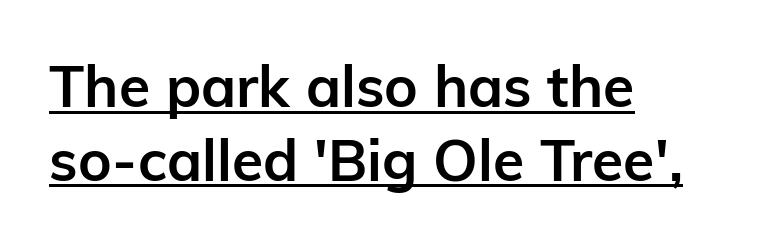
{"serif": "no", "italic": "no", "bold": "yes", "weight": "semibold", "width": "normal", "stroke_contrast": "low", "x_height": "medium", "monospaced": "no", "underline": "yes", "align": "left", "line_spacing": "normal", "line_spacing_ratio": 1.29, "letter_spacing": "normal", "letter_spacing_em": 0.0, "glyph_px": 57}
